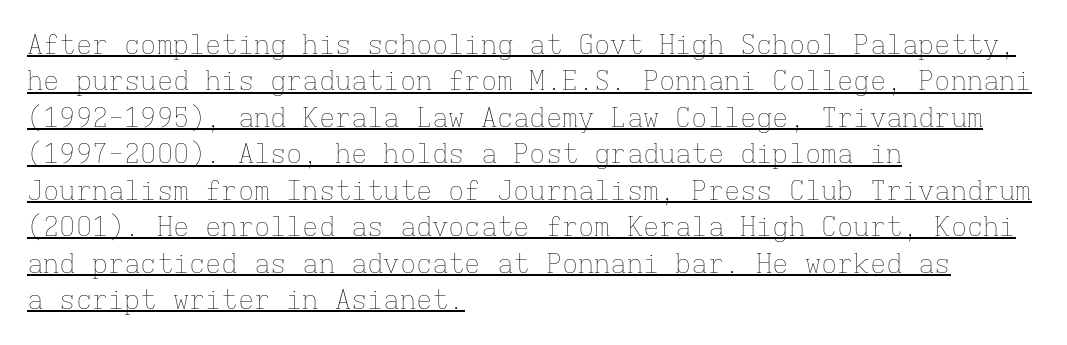
Q: Is the text bold? A: No.
Q: Is the text italic (slanted)? A: No, it is upright.
Q: Is the text underlined? A: Yes.
Q: How is the paragraph aligned? A: Left-aligned.
Q: Is the spacing between letters normal or unusually wide? A: Normal.
Q: Is the spacing between lines tight, normal or loose? A: Normal.
